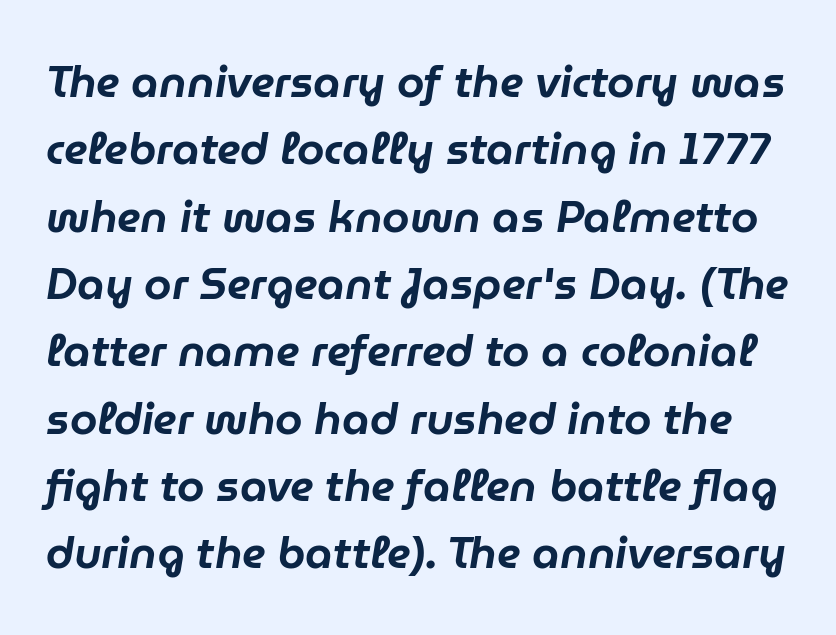
{"italic": "yes", "lean": "right", "slant_degrees": 9, "width": "normal", "stroke_contrast": "low", "x_height": "medium", "monospaced": "no", "underline": "no", "line_spacing": "normal", "line_spacing_ratio": 1.53, "letter_spacing": "normal", "letter_spacing_em": 0.0, "glyph_px": 44}
